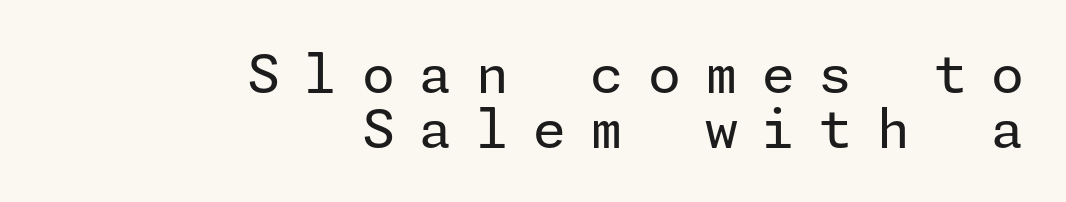
{"serif": "no", "italic": "no", "bold": "no", "weight": "regular", "width": "normal", "stroke_contrast": "low", "x_height": "medium", "underline": "no", "align": "right", "line_spacing": "tight", "line_spacing_ratio": 1.04, "letter_spacing": "wide", "letter_spacing_em": 0.46, "glyph_px": 53}
